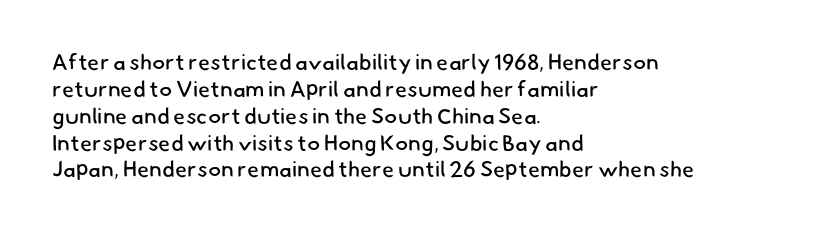
{"bold": "no", "underline": "no", "align": "left", "line_spacing_ratio": 1.22, "letter_spacing": "normal", "letter_spacing_em": 0.0, "glyph_px": 22}
